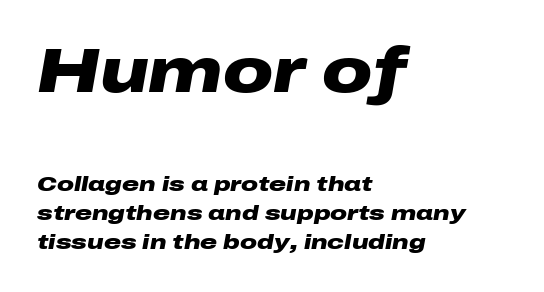
{"italic": "yes", "lean": "right", "slant_degrees": 10, "bold": "yes", "weight": "heavy", "width": "wide", "stroke_contrast": "low", "x_height": "medium", "monospaced": "no", "underline": "no", "align": "left", "line_spacing": "normal", "line_spacing_ratio": 1.38, "letter_spacing": "normal", "letter_spacing_em": 0.0, "larger_block": "first", "size_ratio": 2.95, "glyph_px": 62}
